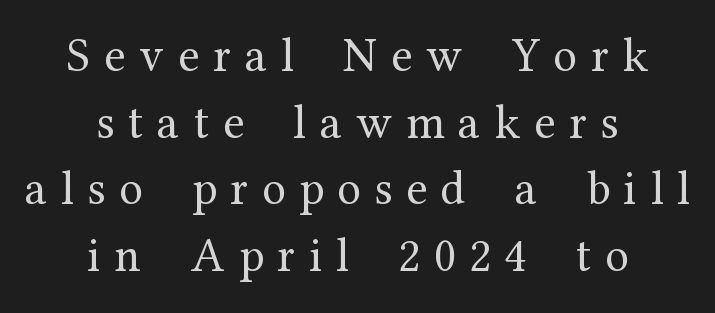
Q: Is the text bold? A: No.
Q: Is the text italic (slanted)? A: No, it is upright.
Q: Is the typeface a serif or a sans-serif typeface? A: Serif.
Q: Is the text underlined? A: No.
Q: How is the paragraph aligned? A: Centered.
Q: Is the spacing between letters normal or unusually wide? A: Unusually wide.
Q: Is the spacing between lines tight, normal or loose? A: Normal.
Q: Width (condensed, normal, or wide)? A: Normal.
Q: Stroke contrast? A: Medium.
Q: x-height? A: Medium.
Q: Monospaced? A: No.
